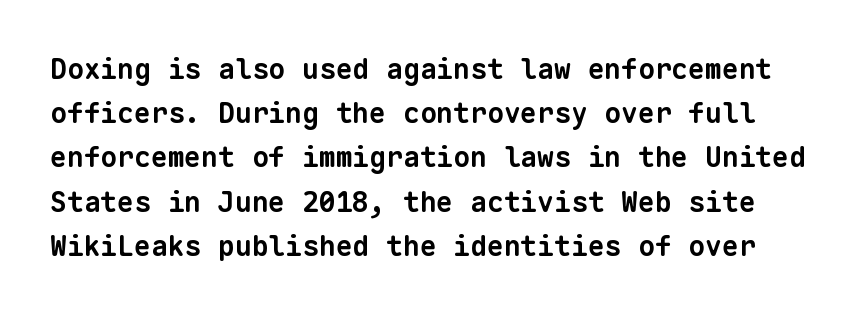
The image shows 28 px bold sans-serif type, monospaced; set normal line spacing (1.58x), normal letter spacing, not underlined; low stroke contrast and a medium x-height.
